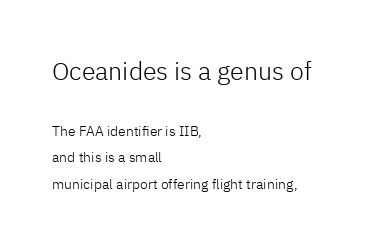
{"italic": "no", "bold": "no", "underline": "no", "align": "left", "line_spacing": "loose", "line_spacing_ratio": 1.91, "letter_spacing": "normal", "letter_spacing_em": 0.0, "larger_block": "first", "size_ratio": 1.79, "glyph_px": 25}
